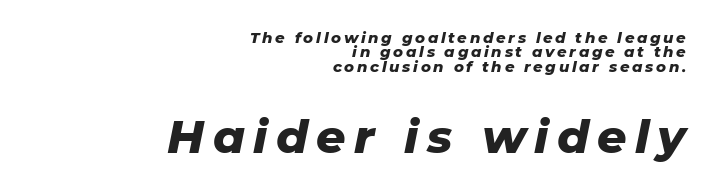
{"italic": "yes", "lean": "right", "slant_degrees": 11, "bold": "yes", "weight": "heavy", "width": "normal", "stroke_contrast": "low", "x_height": "medium", "monospaced": "no", "underline": "no", "align": "right", "line_spacing": "tight", "line_spacing_ratio": 0.96, "larger_block": "second", "size_ratio": 3.07, "glyph_px": 46}
